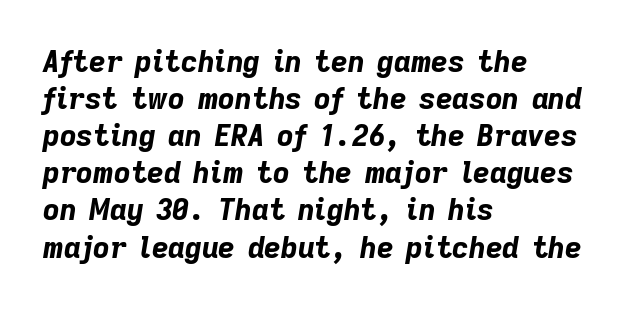
The image shows 29 px bold type, italic (leaning right); set left-aligned, normal line spacing (1.28x), normal letter spacing, not underlined; low stroke contrast and a medium x-height.
